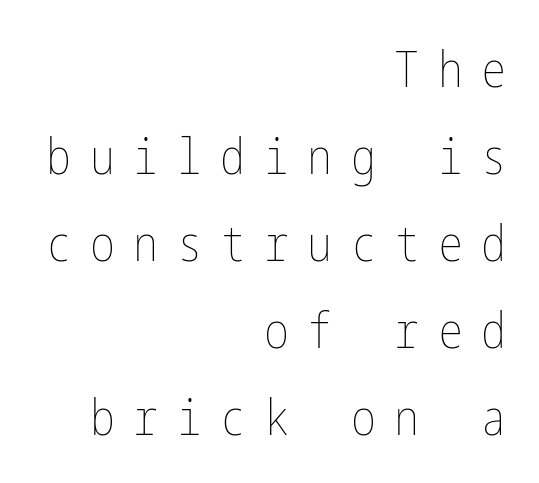
Any mark beneath the type? The region is blank. The rag falls on the left side of this text block. Posture: upright roman. Inter-character spacing is expanded well beyond the font's built-in metrics. No chunkiness to these letters — they're not bold.
